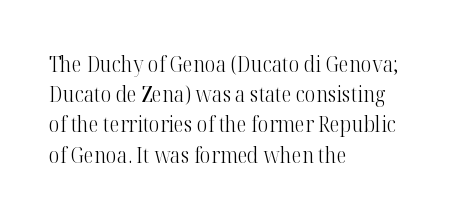
The image shows 21 px text type, upright; set left-aligned, normal line spacing (1.44x), normal letter spacing, not underlined.
